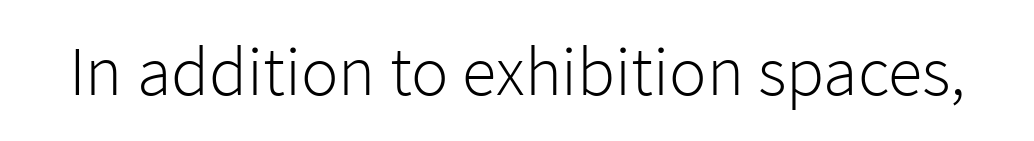
Tracking value appears to be zero — textbook default spacing. In terms of posture, this sample is upright. You can tell from the bare stems that sans-serif type was used. The space beneath each line is pristine and unruled.
